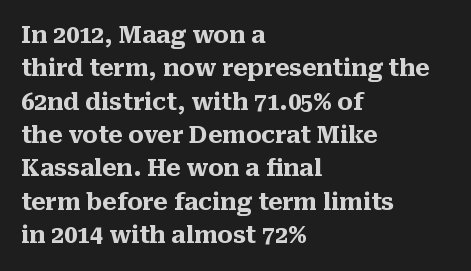
Every letter is thick-stroked: bold, no question. The space directly below the letters is spotless. How would I describe the line gaps? Plain and ordinary. A classic flush-left, rag-right setting is used for this passage. The specimen reads as upright at a glance.
